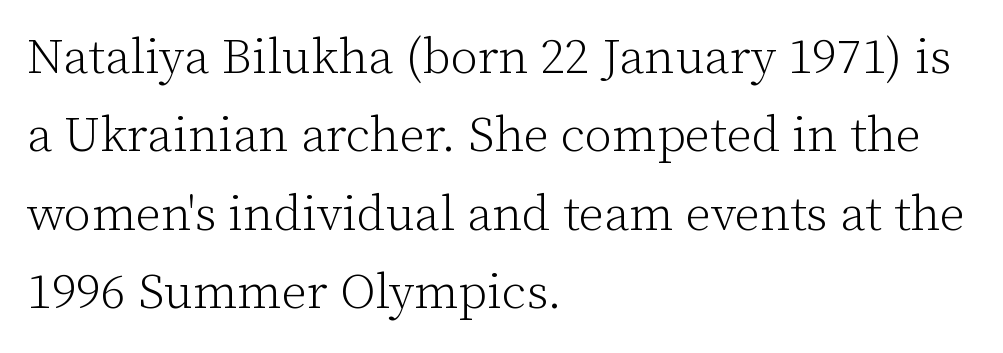
Reading down the block, your eye returns to a fixed left position each line. The glyphs are unaccompanied by any horizontal stroke below them. Varying glyph widths throughout — classic text-font behaviour. Tracking value appears to be zero — textbook default spacing. This is roman type, the default non-slanted kind.
